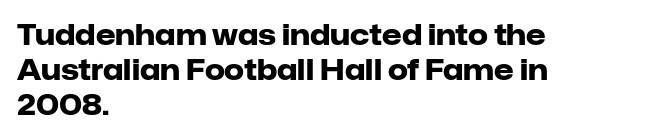
Q: Is the text bold? A: Yes.
Q: Is the text italic (slanted)? A: No, it is upright.
Q: Is the typeface a serif or a sans-serif typeface? A: Sans-serif.
Q: Is the text underlined? A: No.
Q: How is the paragraph aligned? A: Left-aligned.
Q: Is the spacing between letters normal or unusually wide? A: Normal.
Q: Is the spacing between lines tight, normal or loose? A: Normal.
Q: Width (condensed, normal, or wide)? A: Normal.
Q: Stroke contrast? A: Low.
Q: x-height? A: Medium.
Q: Monospaced? A: No.
